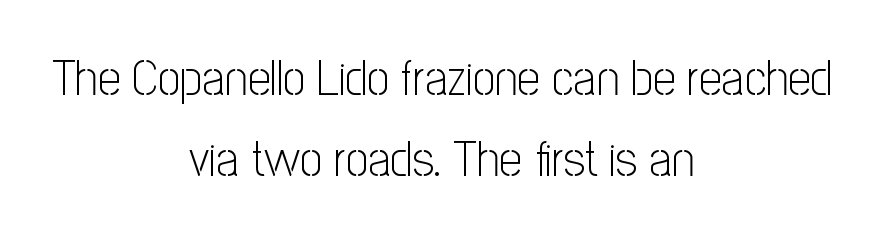
{"serif": "no", "italic": "no", "bold": "no", "weight": "light", "width": "condensed", "stroke_contrast": "low", "x_height": "medium", "monospaced": "no", "underline": "no", "align": "center", "line_spacing": "normal", "line_spacing_ratio": 1.62, "letter_spacing": "normal", "letter_spacing_em": 0.0, "glyph_px": 50}
